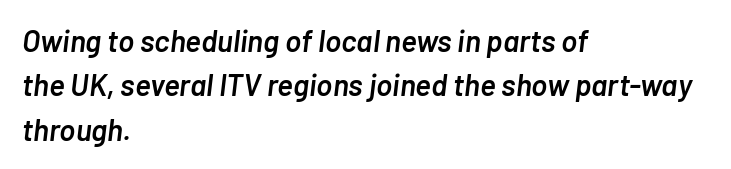
Q: Is the text bold? A: Semi-bold.
Q: Is the text italic (slanted)? A: Yes, it leans right by about 7 degrees.
Q: Is the text underlined? A: No.
Q: How is the paragraph aligned? A: Left-aligned.
Q: Is the spacing between letters normal or unusually wide? A: Normal.
Q: Is the spacing between lines tight, normal or loose? A: Normal.
Q: Width (condensed, normal, or wide)? A: Normal.
Q: Stroke contrast? A: Low.
Q: x-height? A: Medium.
Q: Monospaced? A: No.
